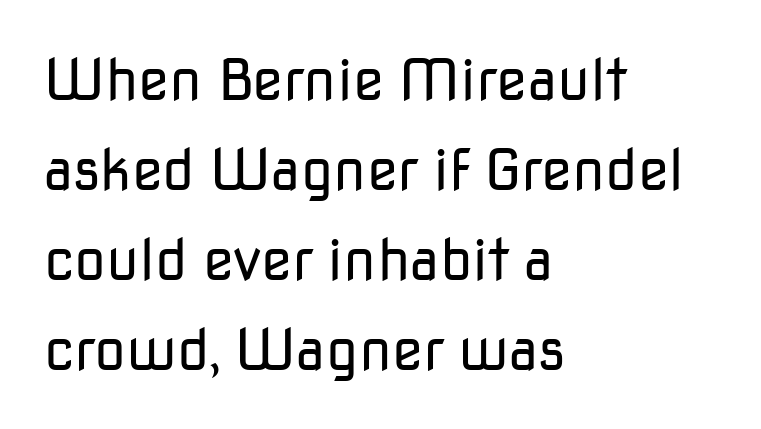
Q: Is the text bold? A: No.
Q: Is the text italic (slanted)? A: No, it is upright.
Q: Is the typeface a serif or a sans-serif typeface? A: Sans-serif.
Q: Is the text underlined? A: No.
Q: How is the paragraph aligned? A: Left-aligned.
Q: Is the spacing between letters normal or unusually wide? A: Normal.
Q: Is the spacing between lines tight, normal or loose? A: Normal.
Q: Width (condensed, normal, or wide)? A: Normal.
Q: Stroke contrast? A: Low.
Q: x-height? A: Medium.
Q: Monospaced? A: No.
